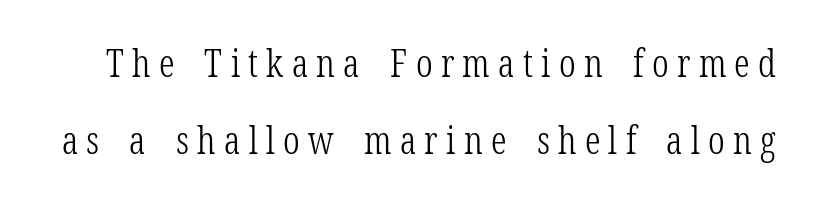
{"serif": "yes", "italic": "no", "bold": "no", "weight": "light", "width": "condensed", "stroke_contrast": "low", "x_height": "medium", "monospaced": "no", "underline": "no", "line_spacing": "loose", "line_spacing_ratio": 2.03, "letter_spacing": "wide", "letter_spacing_em": 0.22, "glyph_px": 38}
